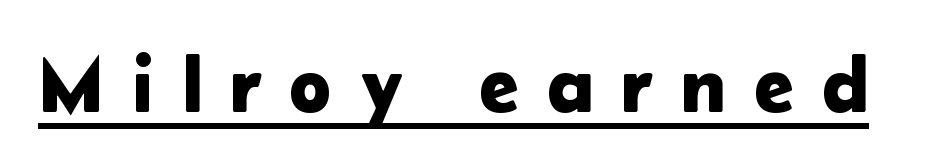
The image shows 80 px sans-serif type, upright; set unusually wide letter spacing (+0.35 em), underlined; low stroke contrast and a medium x-height.
